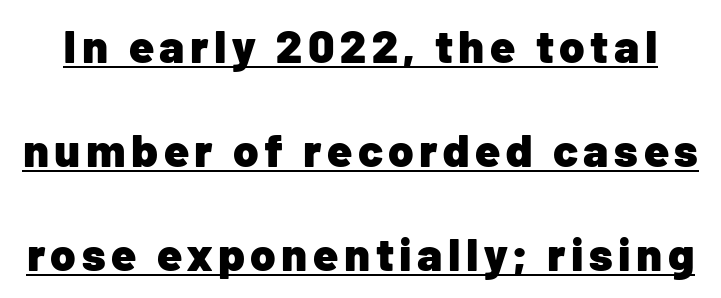
{"serif": "no", "italic": "no", "bold": "yes", "weight": "heavy", "width": "normal", "stroke_contrast": "low", "x_height": "medium", "monospaced": "no", "underline": "yes", "line_spacing": "loose", "line_spacing_ratio": 2.26, "glyph_px": 46}
